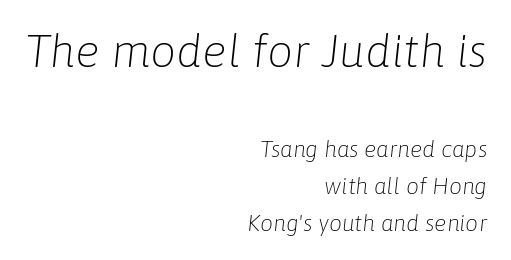
Q: Is the text bold? A: No.
Q: Is the text italic (slanted)? A: Yes, it leans right by about 6 degrees.
Q: Is the text underlined? A: No.
Q: How is the paragraph aligned? A: Right-aligned.
Q: Is the spacing between letters normal or unusually wide? A: Normal.
Q: Is the spacing between lines tight, normal or loose? A: Normal.
Q: Which block of text is set in a larger size, the first (top) or the second (bottom)? A: The first (top) one.
Q: Width (condensed, normal, or wide)? A: Normal.
Q: Stroke contrast? A: Low.
Q: x-height? A: Medium.
Q: Monospaced? A: No.
